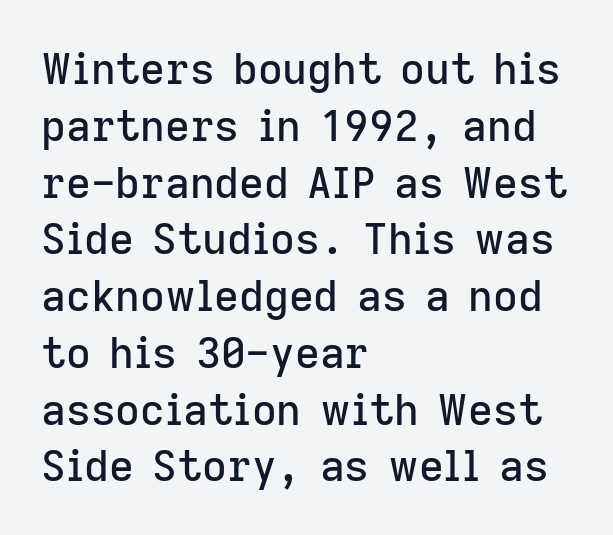
The rendering uses natural spacing where letterforms have individual widths. This is roman type, the default non-slanted kind. Line starts are locked; line ends wander. I'd call this a sans setting — the letters go barefoot. Quick note: underline off.
